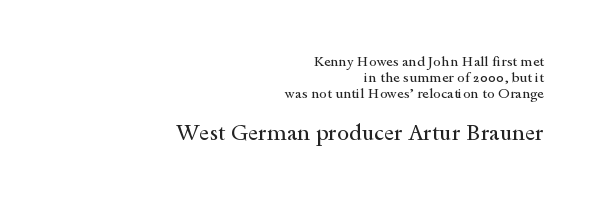
The designer gave the closing block more size than the opening block. The passage shown has conventional tracking throughout. The font sits on the lighter half of the weight spectrum, regular included. Interline gaps are noticeably narrow in this sample. The rag falls on the left side of this text block.
